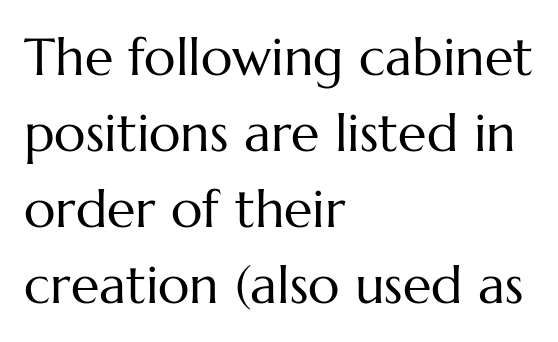
Q: Is the text bold? A: No.
Q: Is the text italic (slanted)? A: No, it is upright.
Q: Is the text underlined? A: No.
Q: How is the paragraph aligned? A: Left-aligned.
Q: Is the spacing between letters normal or unusually wide? A: Normal.
Q: Is the spacing between lines tight, normal or loose? A: Normal.
Q: Width (condensed, normal, or wide)? A: Normal.
Q: Stroke contrast? A: Medium.
Q: x-height? A: Medium.
Q: Monospaced? A: No.
